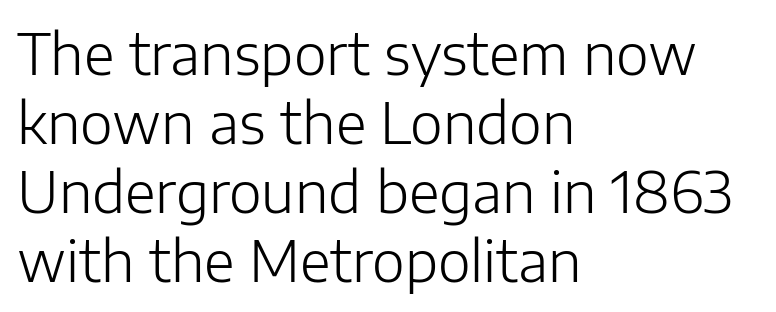
The image shows 56 px light sans-serif type, upright; set left-aligned, line spacing 1.23x, normal letter spacing, not underlined; low stroke contrast and a medium x-height.
